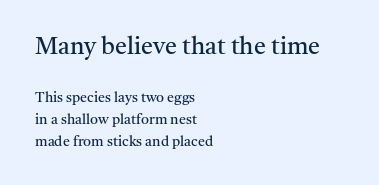
The image shows 24 px text type, upright; set left-aligned, normal line spacing (1.55x), normal letter spacing, not underlined; the first (top) block is 1.71x larger.
